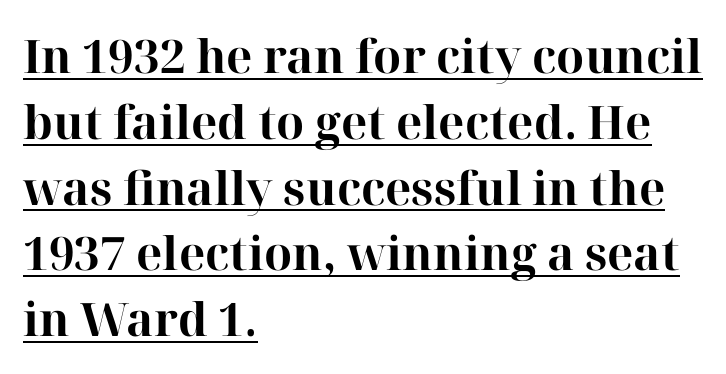
{"serif": "yes", "italic": "no", "bold": "yes", "weight": "bold", "width": "normal", "stroke_contrast": "high", "x_height": "medium", "monospaced": "no", "underline": "yes", "align": "left", "line_spacing": "normal", "line_spacing_ratio": 1.43, "letter_spacing": "normal", "letter_spacing_em": 0.0, "glyph_px": 46}
